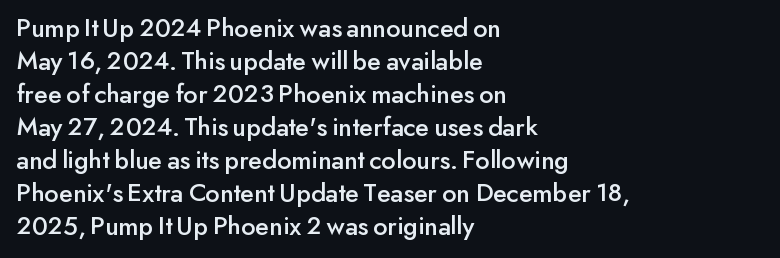
The image shows 27 px text type, upright; set left-aligned, line spacing 1.22x, normal letter spacing, not underlined.
